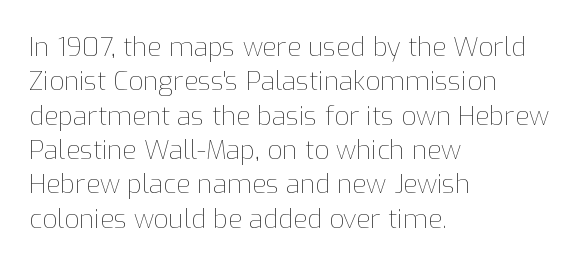
The image shows 26 px text type, upright; set left-aligned, normal line spacing (1.32x), normal letter spacing, not underlined.
